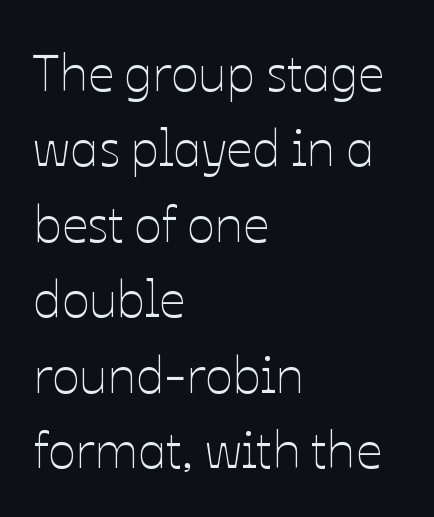
The image shows 51 px thin type, upright; set left-aligned, normal line spacing (1.48x), normal letter spacing, not underlined; low stroke contrast and a medium x-height.
